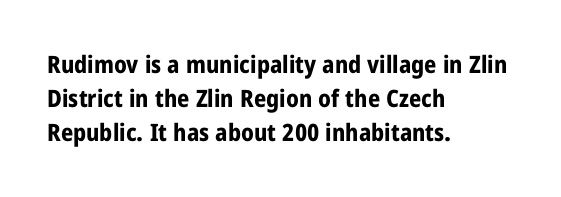
Q: Is the text bold? A: Yes.
Q: Is the text italic (slanted)? A: No, it is upright.
Q: Is the text underlined? A: No.
Q: How is the paragraph aligned? A: Left-aligned.
Q: Is the spacing between letters normal or unusually wide? A: Normal.
Q: Is the spacing between lines tight, normal or loose? A: Normal.
